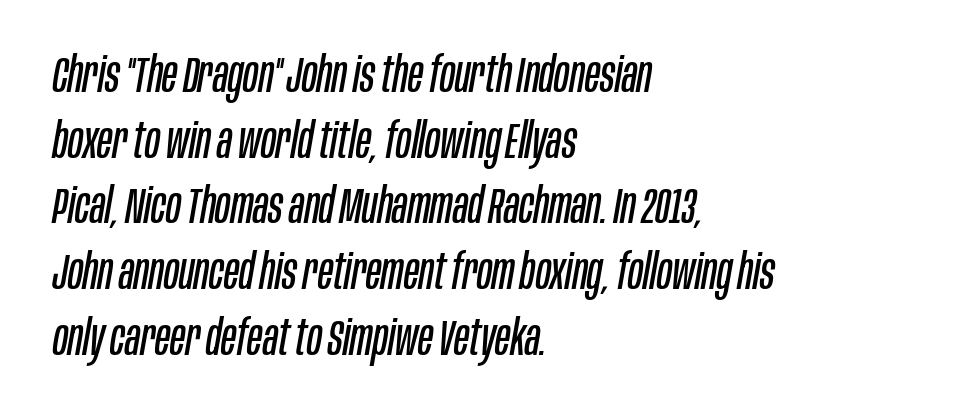
Q: Is the text bold? A: No.
Q: Is the text italic (slanted)? A: Yes, it leans right by about 10 degrees.
Q: Is the text underlined? A: No.
Q: How is the paragraph aligned? A: Left-aligned.
Q: Is the spacing between letters normal or unusually wide? A: Normal.
Q: Is the spacing between lines tight, normal or loose? A: Normal.
Q: Width (condensed, normal, or wide)? A: Condensed.
Q: Stroke contrast? A: Low.
Q: x-height? A: Large.
Q: Monospaced? A: No.
